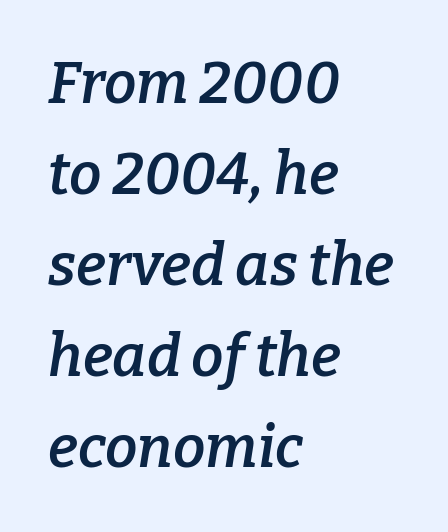
The image shows 58 px semibold serif type, italic (leaning right); set left-aligned, normal line spacing (1.57x), normal letter spacing, not underlined; low stroke contrast and a medium x-height.
